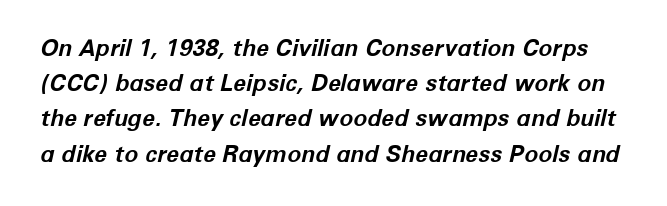
Students, this is bold: see how much ink each stroke carries. This rendering features lettering with no underline. The tracking reads as untouched default to a designer's eye. Normally led — the rows are evenly, conventionally spaced. Slanted lettering throughout.
